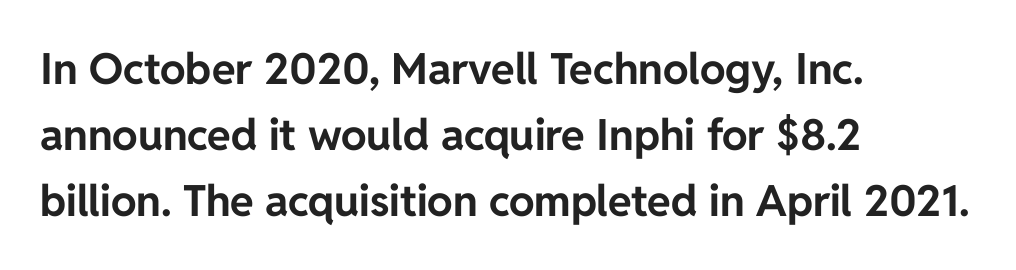
Q: Is the text bold? A: Yes.
Q: Is the text italic (slanted)? A: No, it is upright.
Q: Is the typeface a serif or a sans-serif typeface? A: Sans-serif.
Q: Is the text underlined? A: No.
Q: How is the paragraph aligned? A: Left-aligned.
Q: Is the spacing between letters normal or unusually wide? A: Normal.
Q: Is the spacing between lines tight, normal or loose? A: Normal.
Q: Width (condensed, normal, or wide)? A: Normal.
Q: Stroke contrast? A: Low.
Q: x-height? A: Medium.
Q: Monospaced? A: No.
